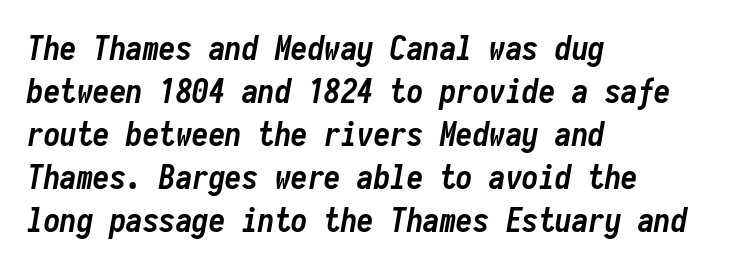
You could call the tracking neutral — neither tight nor loose. These lines are rendered in a fixed-pitch font. In terms of leading, this rendering sits right in the middle. The letters are slanted; this is an italic face. Short and long lines alike share a common starting point at left.
